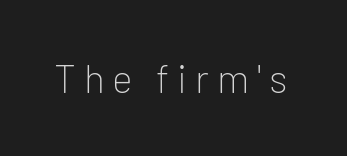
The image shows 39 px light sans-serif type, upright; set unusually wide letter spacing (+0.2 em), not underlined; low stroke contrast and a medium x-height.
